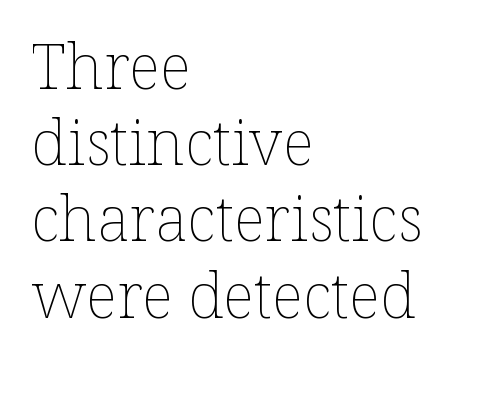
{"italic": "no", "bold": "no", "weight": "thin", "width": "normal", "stroke_contrast": "low", "x_height": "medium", "monospaced": "no", "underline": "no", "align": "left", "line_spacing_ratio": 1.21, "letter_spacing": "normal", "letter_spacing_em": 0.0, "glyph_px": 63}
